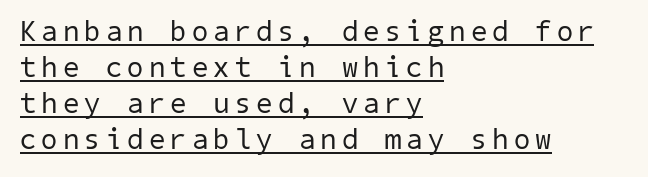
Each stroke keeps to a modest, everyday thickness or less. The text block is weighted toward the left margin, trailing off unevenly rightward. Check where the strokes stop: nothing finishes them off — pure sans. Emphasis is given by a line drawn under the lettering.
